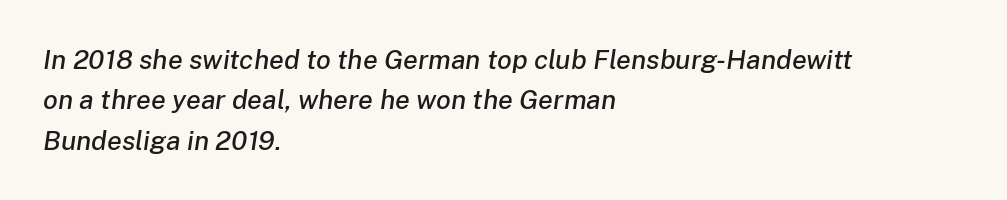
In terms of posture, this sample is oblique. You could call the tracking neutral — neither tight nor loose. What's the leading like? Ordinary, nothing unusual. Casual observation: everything's shoved over to the left. Words float on clear page, feet unadorned.
